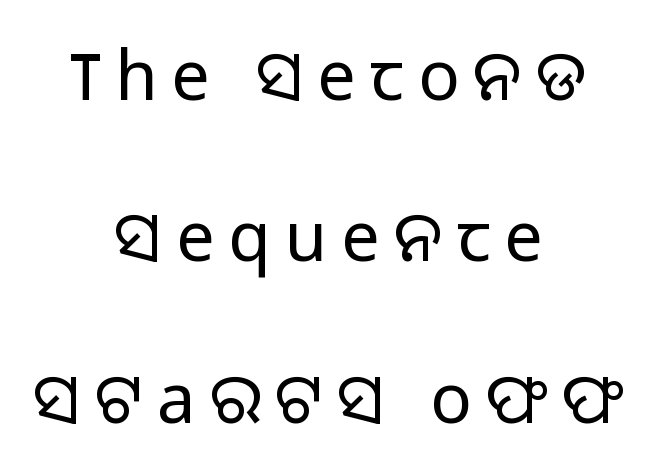
{"serif": "no", "italic": "no", "bold": "no", "weight": "regular", "width": "normal", "stroke_contrast": "low", "x_height": "medium", "monospaced": "no", "underline": "no", "align": "center", "line_spacing": "loose", "line_spacing_ratio": 2.34, "letter_spacing": "wide", "letter_spacing_em": 0.2, "glyph_px": 69}
